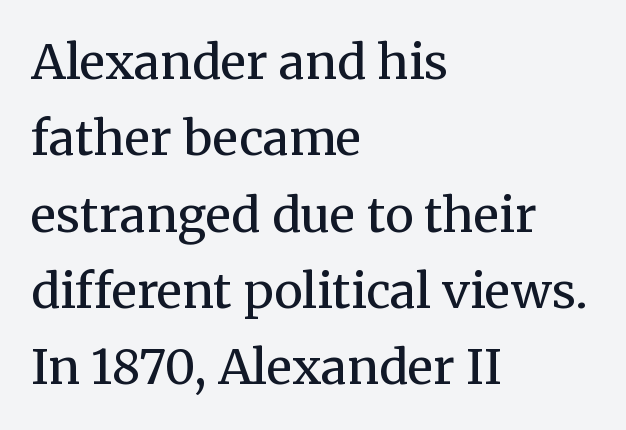
{"serif": "yes", "italic": "no", "bold": "no", "weight": "regular", "width": "normal", "stroke_contrast": "medium", "x_height": "medium", "monospaced": "no", "underline": "no", "align": "left", "line_spacing": "normal", "line_spacing_ratio": 1.59, "letter_spacing": "normal", "letter_spacing_em": 0.0, "glyph_px": 48}
